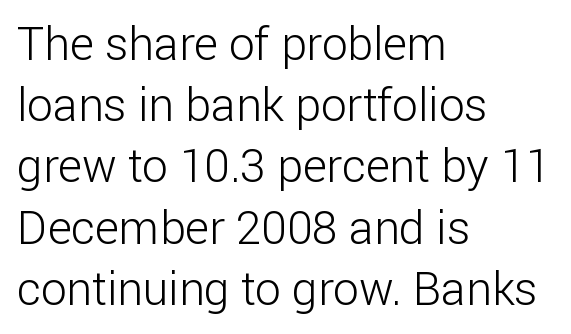
The image shows 46 px light sans-serif type, upright; set left-aligned, normal line spacing (1.33x), normal letter spacing, not underlined; low stroke contrast and a medium x-height.
